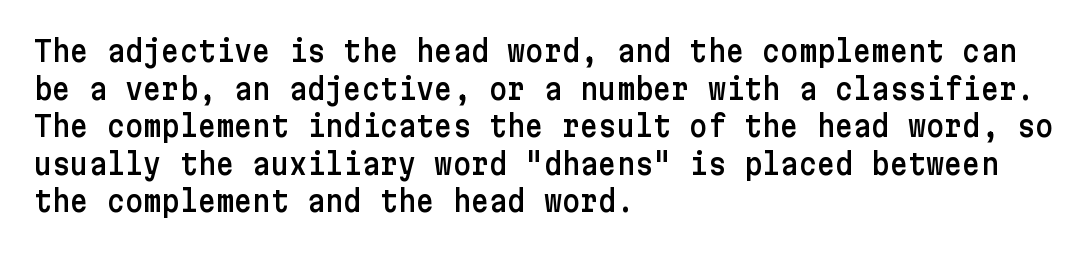
{"serif": "no", "italic": "no", "width": "normal", "stroke_contrast": "low", "x_height": "medium", "underline": "no", "align": "left", "line_spacing": "normal", "line_spacing_ratio": 1.34, "letter_spacing": "normal", "letter_spacing_em": 0.0, "glyph_px": 28}
